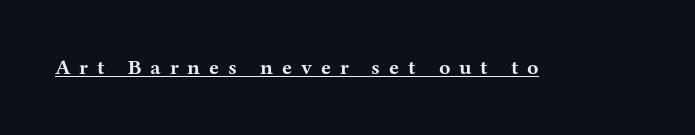
{"italic": "no", "bold": "yes", "underline": "yes", "letter_spacing": "wide", "letter_spacing_em": 0.42, "glyph_px": 21}
